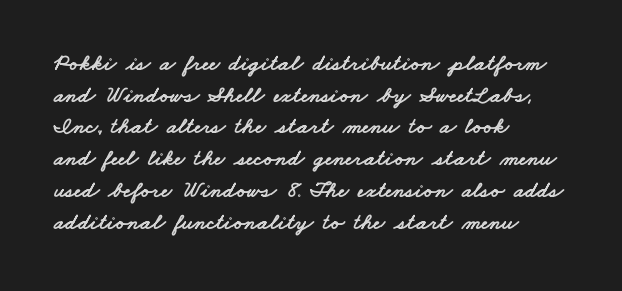
{"underline": "no", "align": "left", "line_spacing": "normal", "line_spacing_ratio": 1.38, "letter_spacing": "normal", "letter_spacing_em": 0.0, "glyph_px": 23}
